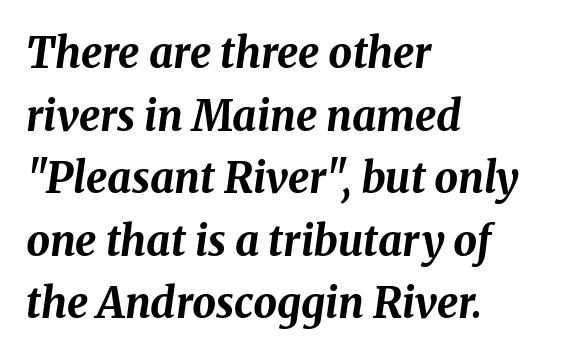
{"italic": "yes", "lean": "right", "slant_degrees": 8, "bold": "yes", "weight": "bold", "width": "normal", "stroke_contrast": "medium", "x_height": "medium", "monospaced": "no", "underline": "no", "align": "left", "line_spacing": "normal", "line_spacing_ratio": 1.49, "letter_spacing": "normal", "letter_spacing_em": 0.0, "glyph_px": 42}
